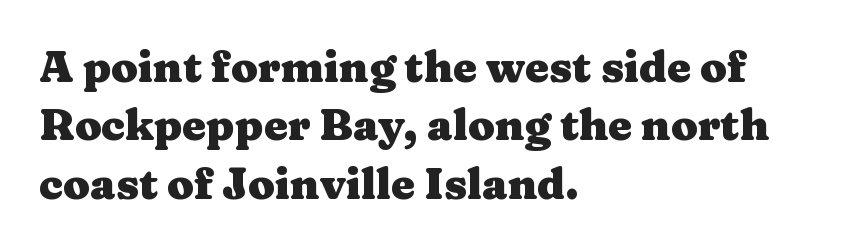
Looks like regular typesetting: each glyph gets only the width it needs. Is there any slant? The stems are plumb. This rendering features lettering with no underline. Is the letter spacing exaggerated? No — it looks like the ordinary default. Every row of glyphs begins at an identical x-position on the left. Is there much room between lines? A standard amount, neither cramped nor airy.
